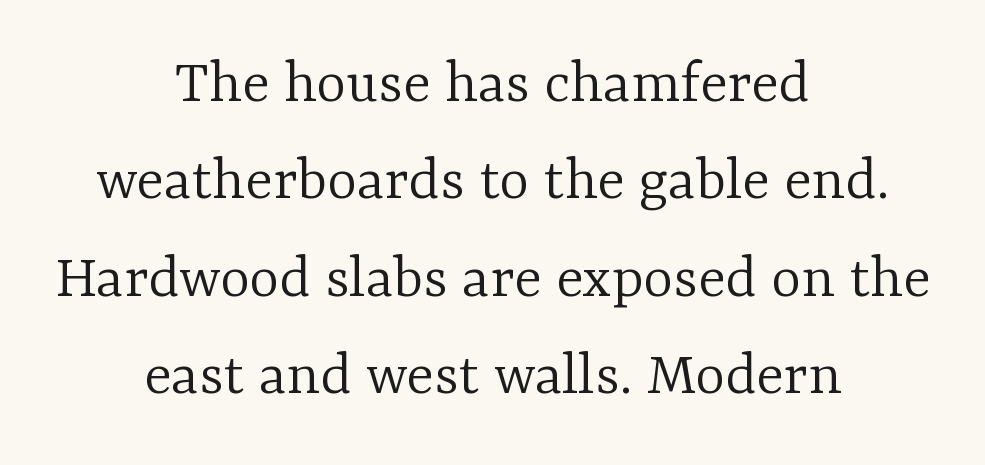
{"serif": "yes", "italic": "no", "bold": "no", "weight": "light", "width": "normal", "stroke_contrast": "low", "x_height": "medium", "monospaced": "no", "underline": "no", "align": "center", "line_spacing": "normal", "line_spacing_ratio": 1.52, "letter_spacing": "normal", "letter_spacing_em": 0.0, "glyph_px": 64}
